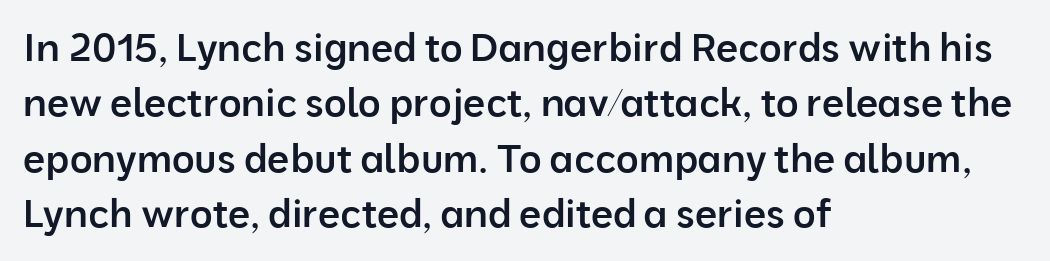
The image shows 39 px semibold sans-serif type, upright; set left-aligned, normal line spacing (1.42x), normal letter spacing, not underlined; low stroke contrast and a medium x-height.
